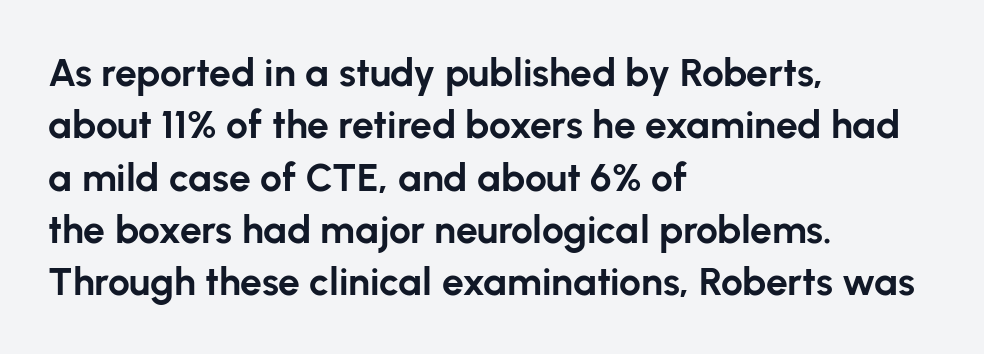
Q: Is the text bold? A: Yes.
Q: Is the text italic (slanted)? A: No, it is upright.
Q: Is the typeface a serif or a sans-serif typeface? A: Sans-serif.
Q: Is the text underlined? A: No.
Q: How is the paragraph aligned? A: Left-aligned.
Q: Is the spacing between letters normal or unusually wide? A: Normal.
Q: Is the spacing between lines tight, normal or loose? A: Normal.
Q: Width (condensed, normal, or wide)? A: Normal.
Q: Stroke contrast? A: Low.
Q: x-height? A: Medium.
Q: Monospaced? A: No.
